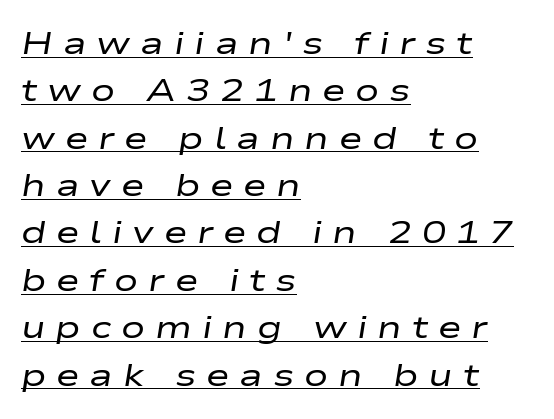
Q: Is the text bold? A: No.
Q: Is the text italic (slanted)? A: Yes, it leans right by about 9 degrees.
Q: Is the text underlined? A: Yes.
Q: How is the paragraph aligned? A: Left-aligned.
Q: Is the spacing between letters normal or unusually wide? A: Unusually wide.
Q: Is the spacing between lines tight, normal or loose? A: Normal.
Q: Width (condensed, normal, or wide)? A: Wide.
Q: Stroke contrast? A: Low.
Q: x-height? A: Medium.
Q: Monospaced? A: No.
